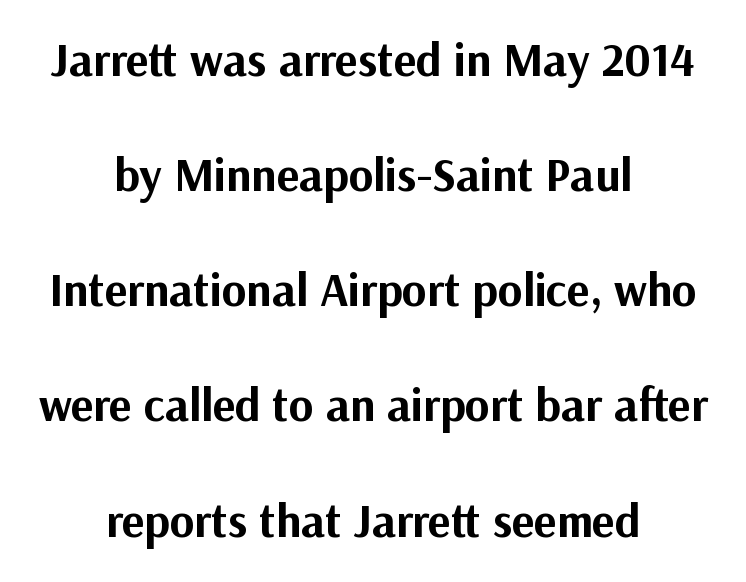
{"serif": "no", "italic": "no", "bold": "yes", "weight": "bold", "width": "normal", "stroke_contrast": "medium", "x_height": "medium", "monospaced": "no", "underline": "no", "align": "center", "line_spacing": "loose", "line_spacing_ratio": 2.45, "letter_spacing": "normal", "letter_spacing_em": 0.0, "glyph_px": 47}
